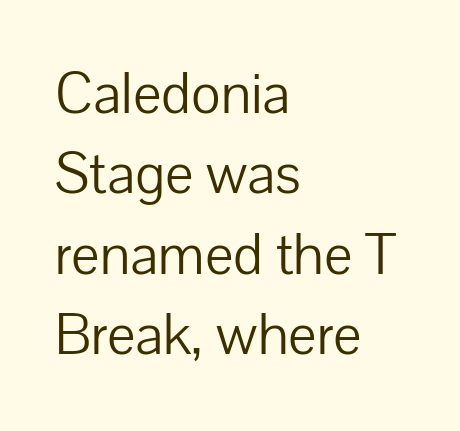
Q: Is the text bold? A: No.
Q: Is the text italic (slanted)? A: No, it is upright.
Q: Is the typeface a serif or a sans-serif typeface? A: Sans-serif.
Q: Is the text underlined? A: No.
Q: How is the paragraph aligned? A: Left-aligned.
Q: Is the spacing between letters normal or unusually wide? A: Normal.
Q: Is the spacing between lines tight, normal or loose? A: Normal.
Q: Width (condensed, normal, or wide)? A: Normal.
Q: Stroke contrast? A: Low.
Q: x-height? A: Medium.
Q: Monospaced? A: No.
